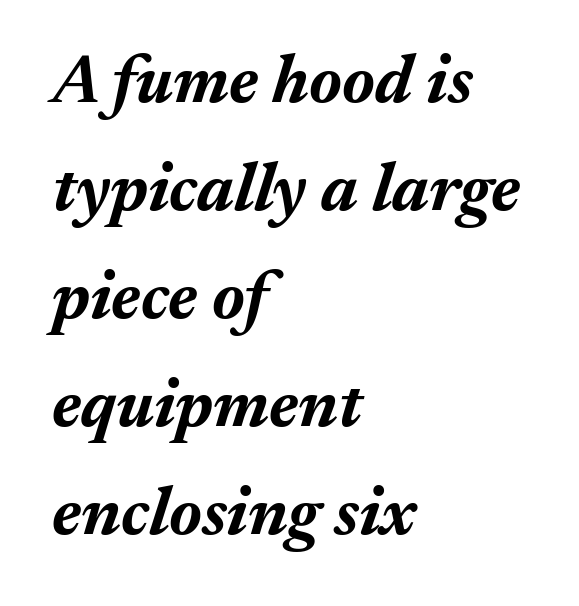
The letterforms sit shoulder to shoulder at normal distance. Observe the lean: these are italic letterforms. Do the characters align in a grid? No, the font is proportional. Where is the straight margin? On the left. Plenty of ink on the page — the face is bold.
